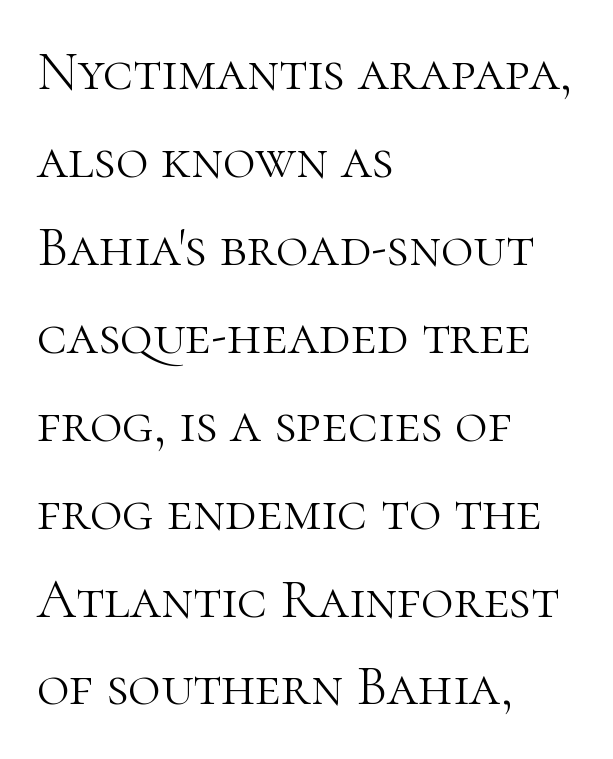
{"serif": "yes", "italic": "no", "bold": "no", "weight": "light", "width": "normal", "stroke_contrast": "high", "x_height": "medium", "monospaced": "no", "underline": "no", "align": "left", "line_spacing": "normal", "line_spacing_ratio": 1.57, "letter_spacing": "normal", "letter_spacing_em": 0.0, "glyph_px": 56}
